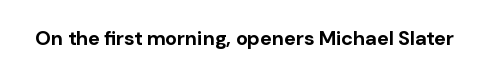
The rendering keeps characters at their native spacing. Underlining? Definitely not there. Nope, not italic — everything's standing straight. Set as a true bold cut, around the 700 mark.
